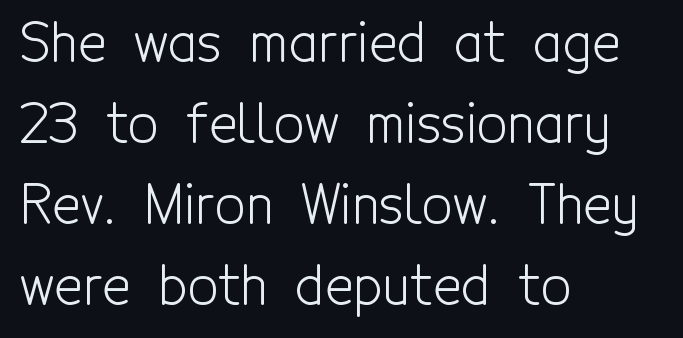
{"serif": "no", "italic": "no", "bold": "no", "weight": "light", "width": "condensed", "x_height": "medium", "monospaced": "no", "underline": "no", "align": "left", "line_spacing": "normal", "line_spacing_ratio": 1.5, "letter_spacing": "normal", "letter_spacing_em": 0.0, "glyph_px": 54}
